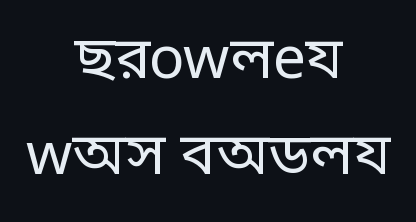
The paragraph shown floats in the horizontal middle. Interline gaps are of average width in this sample. Letterform terminals end flat and unadorned throughout the passage. The font's upright variant was chosen for this text.
